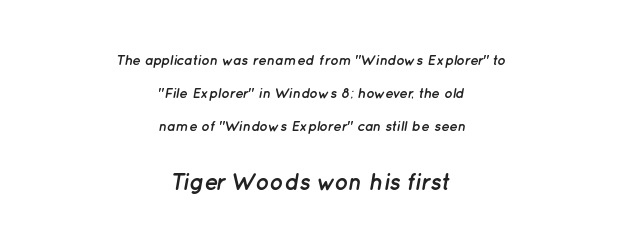
The image shows 23 px bold type, italic (leaning right); set centered, loose line spacing (2.35x), normal letter spacing, not underlined; the second (bottom) block is 1.64x larger.
